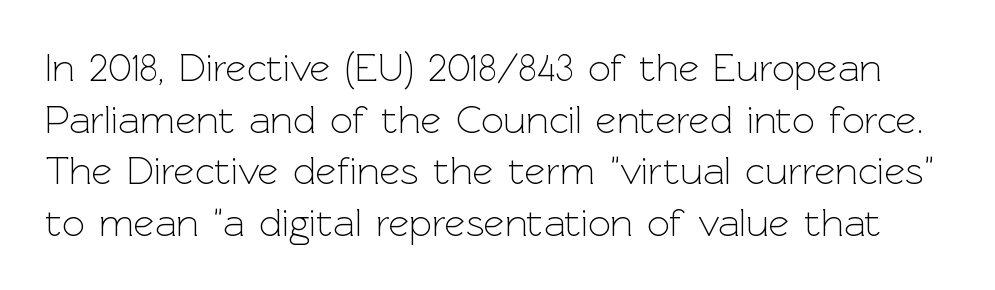
The face used here is rendered with its standard letterfit. A bare baseline throughout the passage. Note: no serifs on the glyphs. Each new line begins a customary step beneath the previous one. A quiet, ordinary-to-light weight characterises the typeface. Is this a fixed-width face? No — the glyphs have proportional, varying widths.
